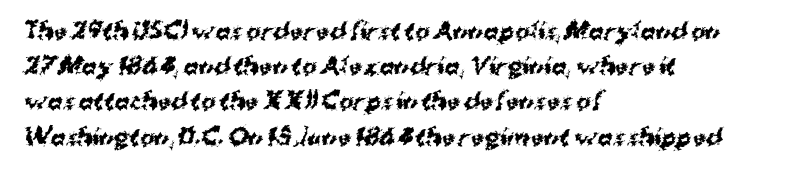
Honestly, the letter spacing is just normal — you wouldn't notice it. Typographic density is high because the face is bold. Line starts are locked; line ends wander. Summary of vertical rhythm: regular, with standard interline spacing. Glance below the letters and you will spot only blank space.
